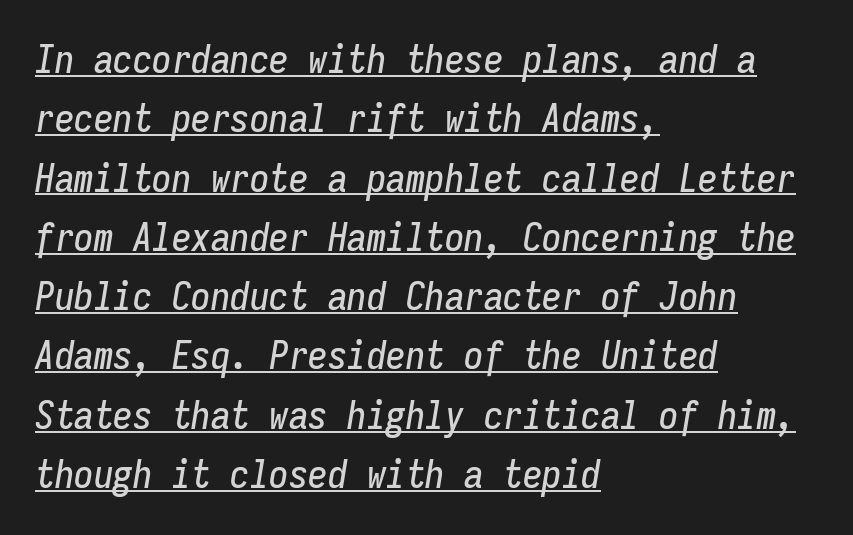
You could count columns in this text — the font is strictly monospaced. Summary of vertical rhythm: regular, with standard interline spacing. A classic flush-left, rag-right setting is used for this passage. Default kerning and tracking; the words read as compact shapes. The glyphs are accompanied by a horizontal stroke just below them. Slanted lettering throughout.
